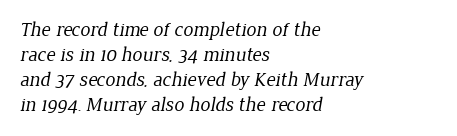
Caption: face not bold, strokes unweighted. Just letters on the line, the space beneath them empty. Each new line begins a customary step beneath the previous one. The passage is arranged the way most books set body copy — flush left. In terms of letterspacing, this is plain default setting.
